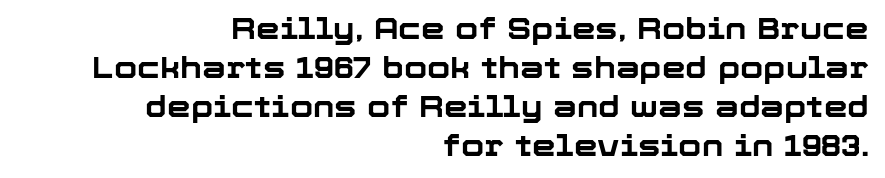
{"serif": "no", "italic": "no", "bold": "yes", "weight": "bold", "width": "normal", "stroke_contrast": "low", "x_height": "medium", "monospaced": "no", "underline": "no", "align": "right", "line_spacing": "normal", "line_spacing_ratio": 1.3, "letter_spacing": "normal", "letter_spacing_em": 0.0, "glyph_px": 30}
